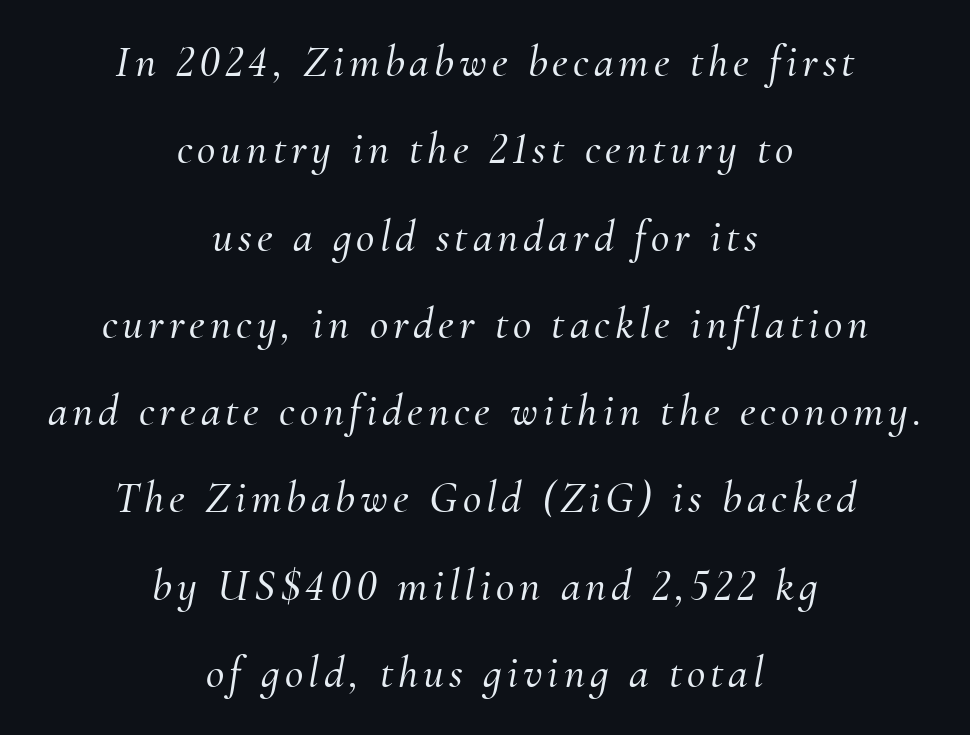
{"serif": "yes", "italic": "yes", "lean": "right", "slant_degrees": 10, "width": "normal", "stroke_contrast": "medium", "x_height": "small", "monospaced": "no", "underline": "no", "align": "center", "line_spacing": "loose", "line_spacing_ratio": 1.94, "glyph_px": 45}
